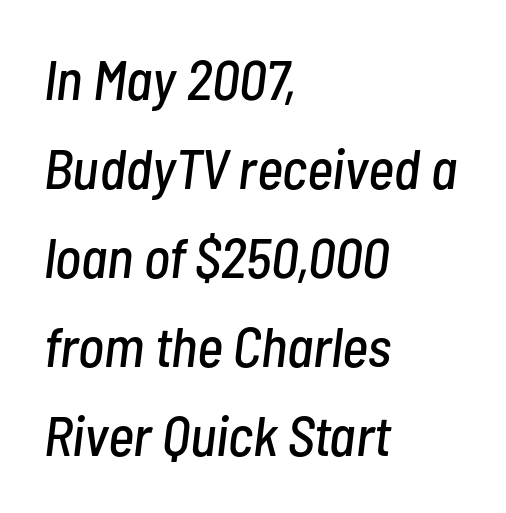
The image shows 56 px condensed type, italic (leaning right); set left-aligned, normal line spacing (1.59x), normal letter spacing, not underlined; low stroke contrast and a medium x-height.
